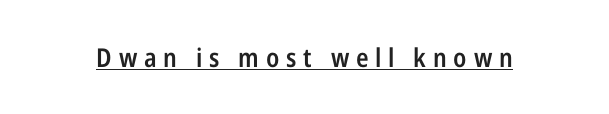
Typographic density is moderately raised because the face is semibold. This is underlined copy, the kind a proofreader might mark for attention. These lines were composed using upright roman letters. Caption: expanded tracking, letters set apart.
